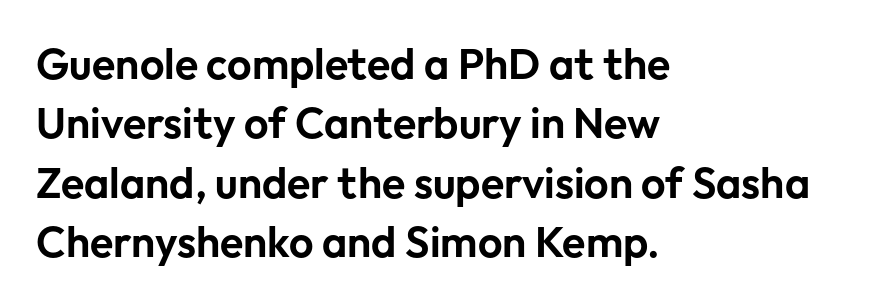
Posture: upright roman. Rows of type keep a routine distance in the vertical direction. Spacing between characters is what you'd get straight out of the box. Where is the straight margin? On the left.
